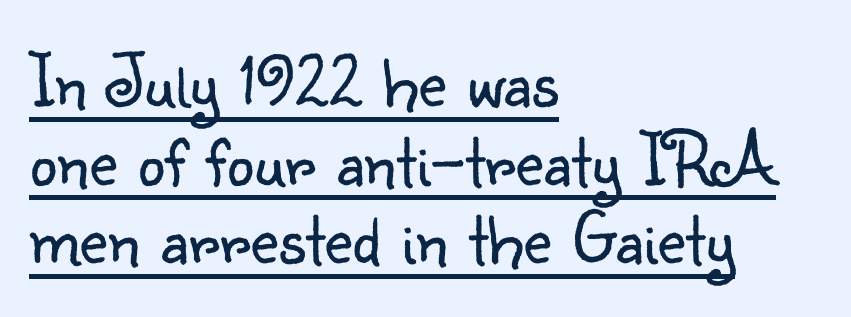
{"serif": "no", "italic": "no", "bold": "no", "weight": "light", "width": "normal", "stroke_contrast": "low", "x_height": "small", "monospaced": "no", "underline": "yes", "align": "left", "line_spacing": "tight", "line_spacing_ratio": 1.02, "letter_spacing": "normal", "letter_spacing_em": 0.0, "glyph_px": 77}
